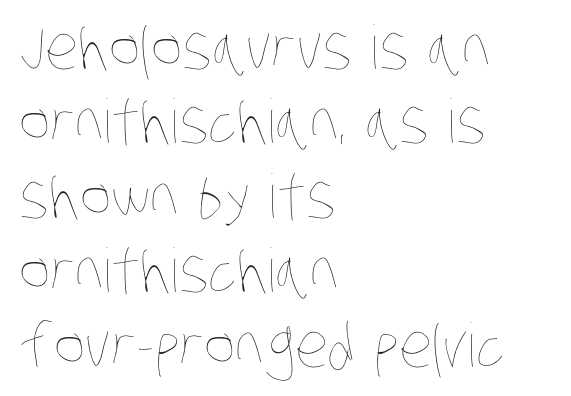
Which margin do the lines hug? The left one — the right edge is uneven. Students, note that the glyphs here touch the page at normal intervals. Bold? No — there's no thickening of the strokes. Is this a fixed-width face? No — the glyphs have proportional, varying widths.
